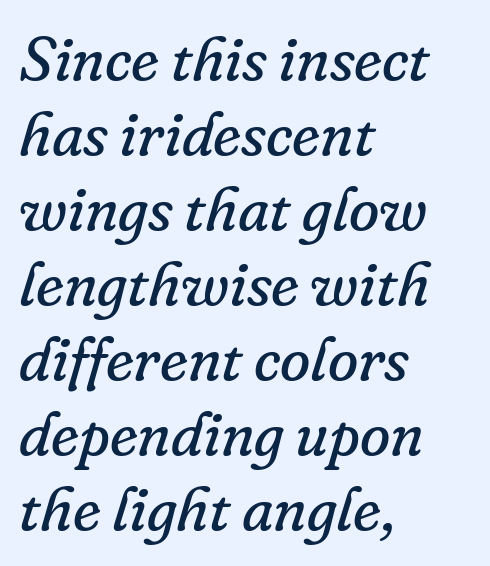
The image shows 62 px regular-weight serif type, italic (leaning right); set left-aligned, line spacing 1.21x, normal letter spacing, not underlined; low stroke contrast and a small x-height.
